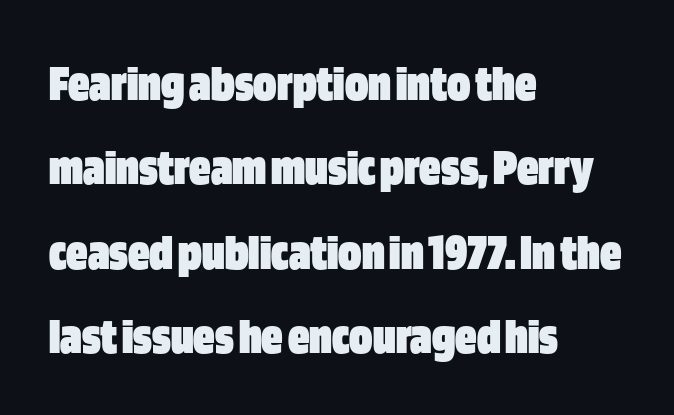
The image shows 53 px heavy, condensed sans-serif type, upright; set left-aligned, normal line spacing (1.59x), normal letter spacing, not underlined; low stroke contrast and a large x-height.
